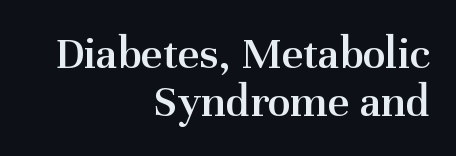
The image shows 47 px semibold serif type, upright; set right-aligned, tight line spacing (1.03x), normal letter spacing, not underlined; medium stroke contrast and a medium x-height.
